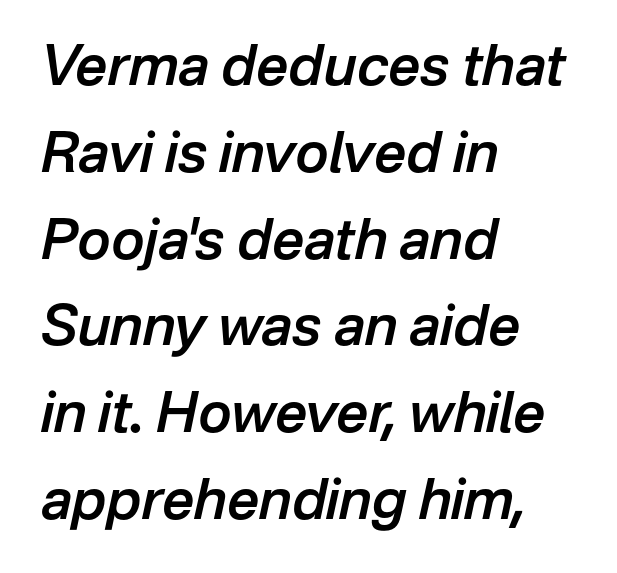
Q: Is the text bold? A: Semi-bold.
Q: Is the text italic (slanted)? A: Yes, it leans right by about 12 degrees.
Q: Is the text underlined? A: No.
Q: How is the paragraph aligned? A: Left-aligned.
Q: Is the spacing between letters normal or unusually wide? A: Normal.
Q: Is the spacing between lines tight, normal or loose? A: Normal.
Q: Width (condensed, normal, or wide)? A: Normal.
Q: Stroke contrast? A: Low.
Q: x-height? A: Medium.
Q: Monospaced? A: No.
